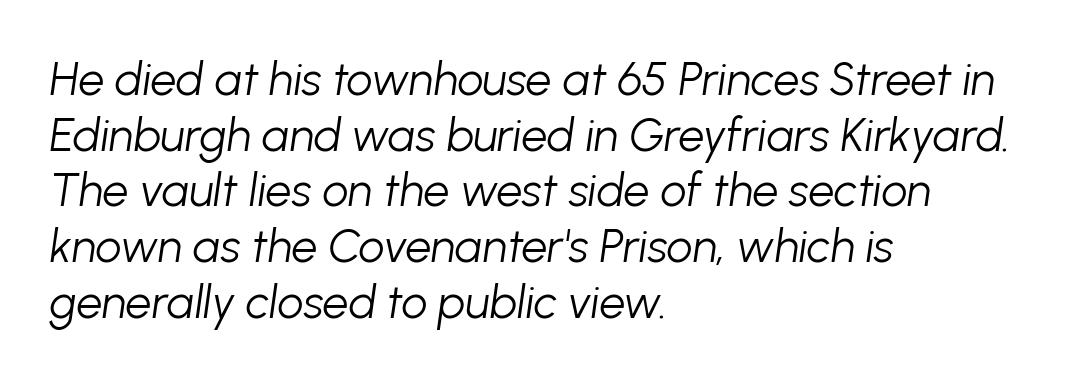
Is the type slanted? Yes — the strokes lean at a clear angle. The lines in this sample share a left origin and differ only in where they stop. The passage shown has conventional tracking throughout. This rendering features lettering with no underline. Is the stroke heavy? The answer is a plain regular-or-lighter.
